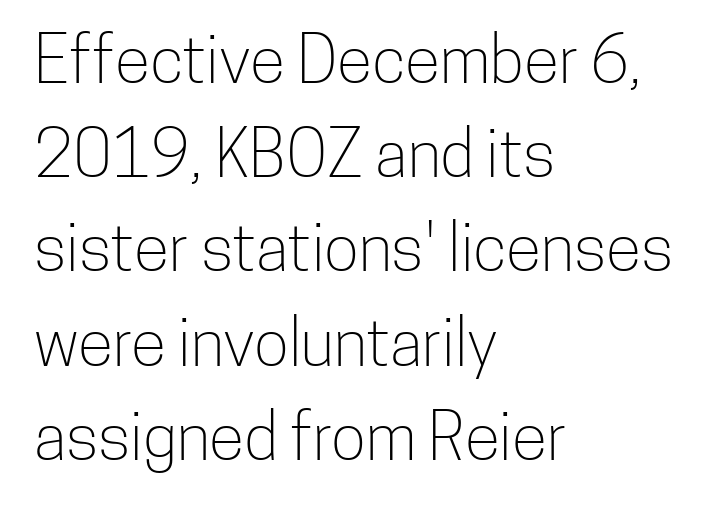
{"serif": "no", "italic": "no", "bold": "no", "weight": "light", "width": "condensed", "stroke_contrast": "low", "x_height": "medium", "monospaced": "no", "underline": "no", "align": "left", "line_spacing": "normal", "line_spacing_ratio": 1.45, "letter_spacing": "normal", "letter_spacing_em": 0.0, "glyph_px": 65}
